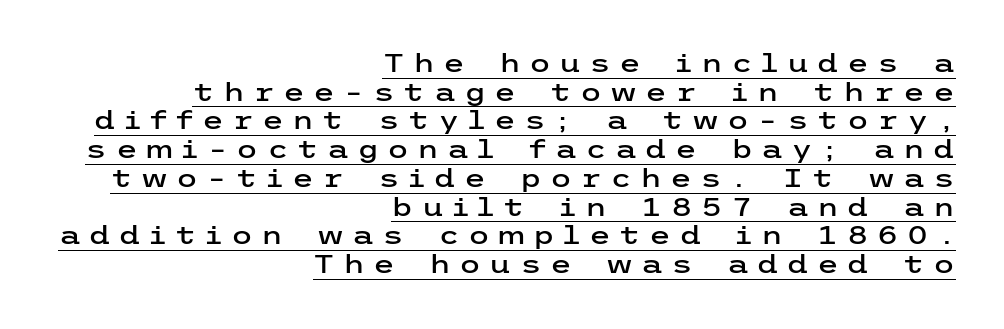
Q: Is the text italic (slanted)? A: No, it is upright.
Q: Is the text underlined? A: Yes.
Q: How is the paragraph aligned? A: Right-aligned.
Q: Is the spacing between letters normal or unusually wide? A: Unusually wide.
Q: Is the spacing between lines tight, normal or loose? A: Tight.
